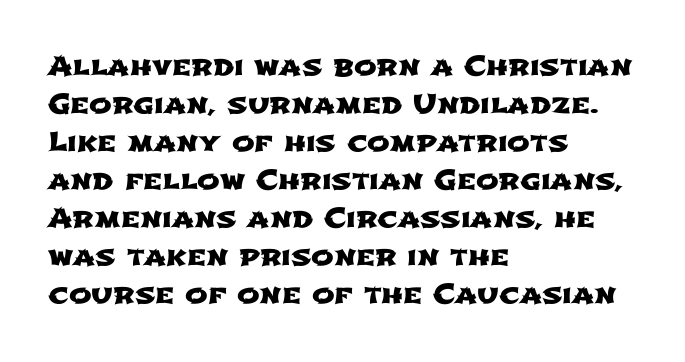
{"underline": "no", "align": "left", "line_spacing": "normal", "line_spacing_ratio": 1.41, "letter_spacing": "normal", "letter_spacing_em": 0.0, "glyph_px": 27}
